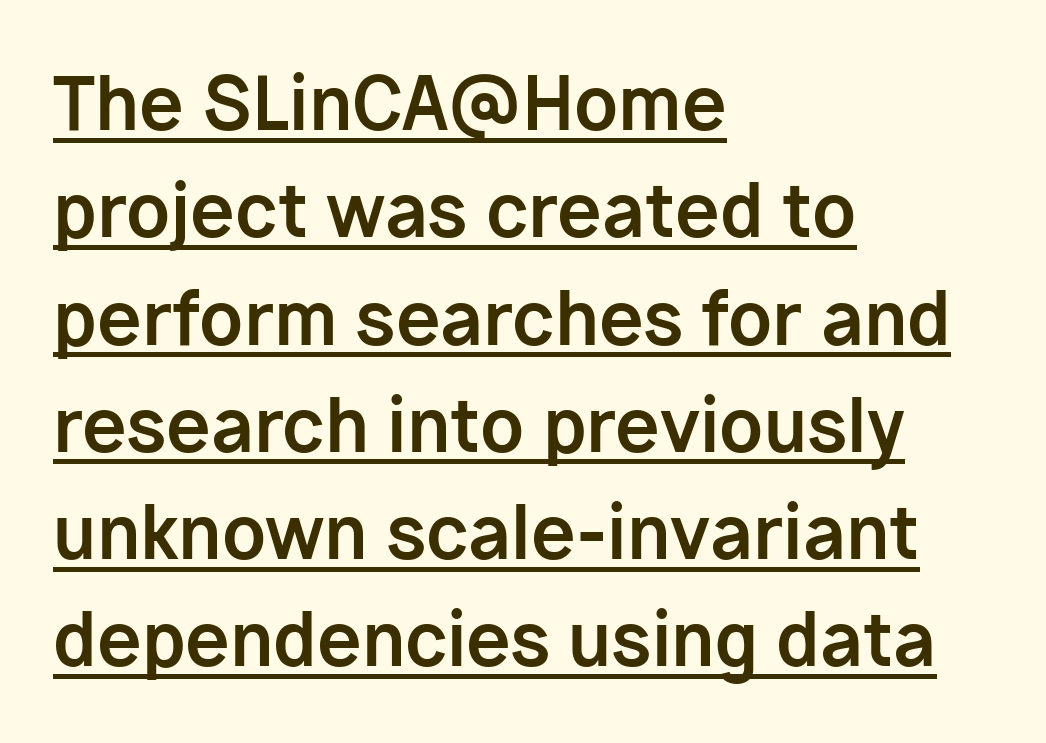
Q: Is the text bold? A: Yes.
Q: Is the text italic (slanted)? A: No, it is upright.
Q: Is the typeface a serif or a sans-serif typeface? A: Sans-serif.
Q: Is the text underlined? A: Yes.
Q: How is the paragraph aligned? A: Left-aligned.
Q: Is the spacing between letters normal or unusually wide? A: Normal.
Q: Is the spacing between lines tight, normal or loose? A: Normal.
Q: Width (condensed, normal, or wide)? A: Normal.
Q: Stroke contrast? A: Low.
Q: x-height? A: Medium.
Q: Monospaced? A: No.
